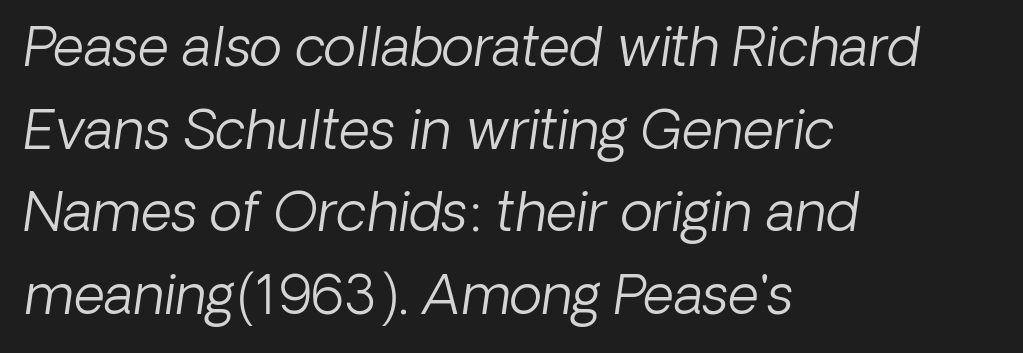
The image shows 54 px light sans-serif type; set left-aligned, normal line spacing (1.53x), normal letter spacing, not underlined; low stroke contrast and a medium x-height.
